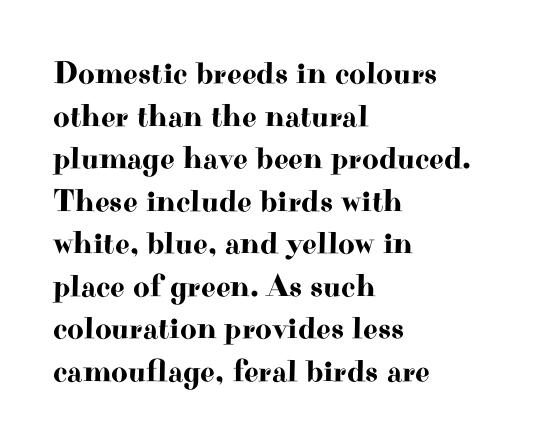
The image shows 32 px wide serif type, upright; set left-aligned, normal line spacing (1.33x), normal letter spacing, not underlined; high stroke contrast and a small x-height.
